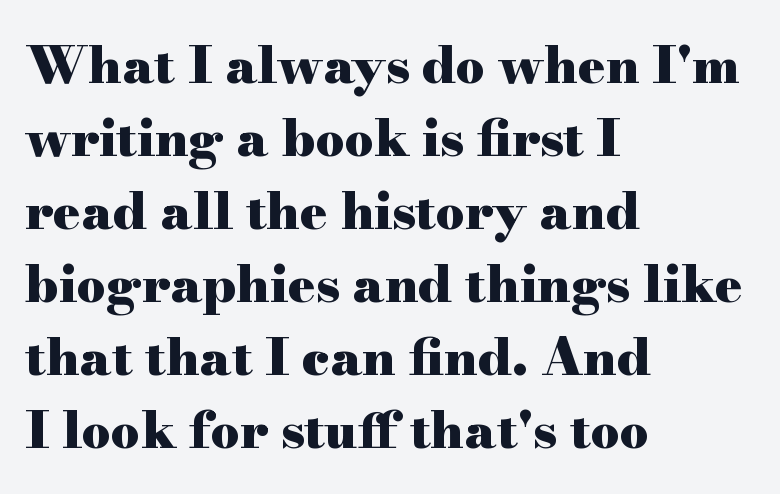
The image shows 51 px heavy, wide serif type, upright; set left-aligned, normal line spacing (1.43x), normal letter spacing, not underlined; high stroke contrast and a small x-height.
